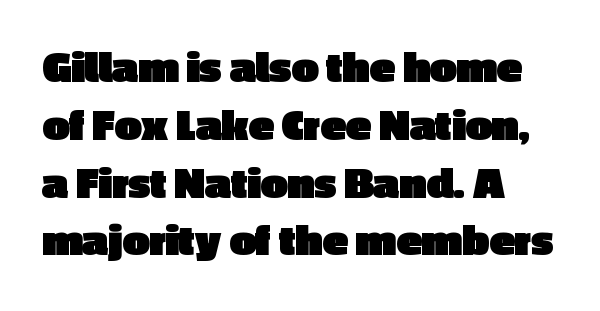
The image shows 47 px heavy sans-serif type, upright; set left-aligned, line spacing 1.23x, normal letter spacing, not underlined; a medium x-height.
